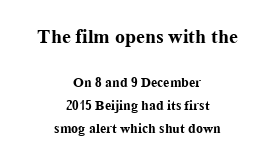
Q: Is the text bold? A: Yes.
Q: Is the text italic (slanted)? A: No, it is upright.
Q: Is the text underlined? A: No.
Q: How is the paragraph aligned? A: Centered.
Q: Is the spacing between letters normal or unusually wide? A: Normal.
Q: Is the spacing between lines tight, normal or loose? A: Normal.
Q: Which block of text is set in a larger size, the first (top) or the second (bottom)? A: The first (top) one.
